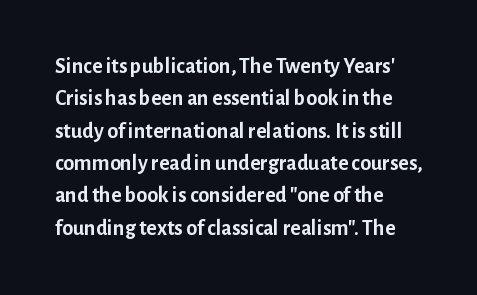
{"italic": "no", "bold": "yes", "underline": "no", "align": "left", "line_spacing": "normal", "line_spacing_ratio": 1.47, "letter_spacing": "normal", "letter_spacing_em": 0.0, "glyph_px": 22}
